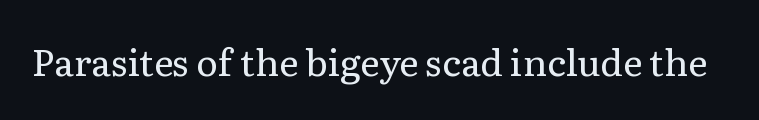
A typesetter would call this zero additional tracking. No chunkiness to these letters — they're not bold. Ordinary non-slanted type is in use. Type style note: has serifs.
